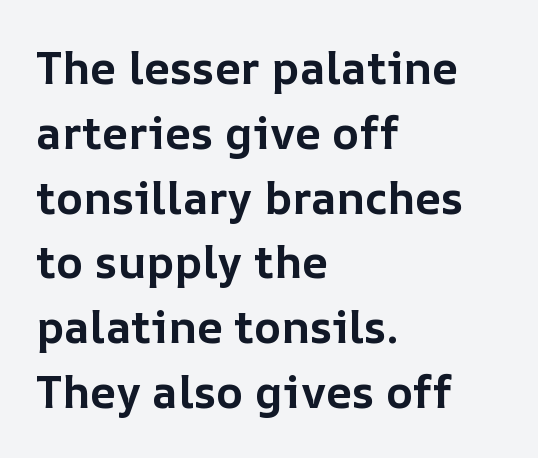
Q: Is the text bold? A: Yes.
Q: Is the text italic (slanted)? A: No, it is upright.
Q: Is the text underlined? A: No.
Q: How is the paragraph aligned? A: Left-aligned.
Q: Is the spacing between letters normal or unusually wide? A: Normal.
Q: Is the spacing between lines tight, normal or loose? A: Normal.
Q: Width (condensed, normal, or wide)? A: Normal.
Q: Stroke contrast? A: Low.
Q: x-height? A: Medium.
Q: Monospaced? A: No.
